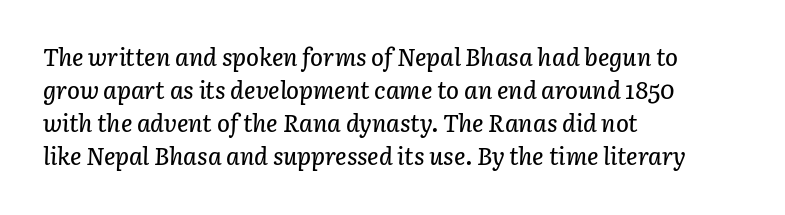
Descenders hang freely into open space. If you drew a line through each stem, it would be angled. In terms of letterspacing, this is plain default setting. A typesetter would call this leading conventional body-copy spacing. Casual observation: everything's shoved over to the left.
